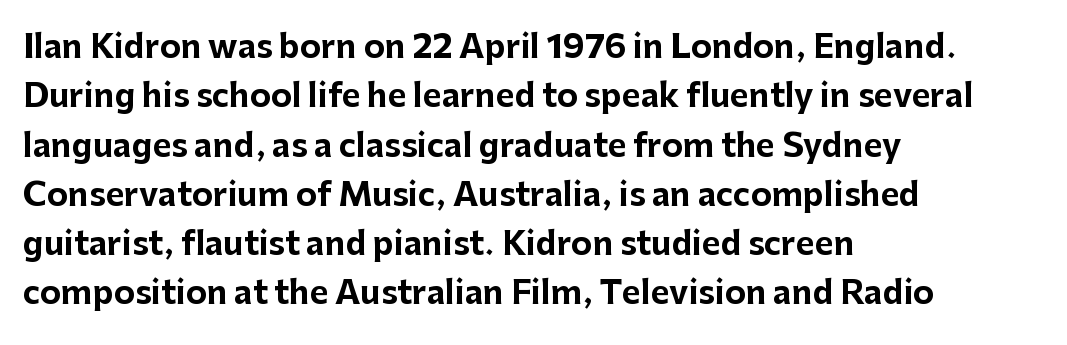
The baseline area is clear. The passage shown is typed in a proportional face where columns would drift. Italic: no, the glyphs are upright roman. These words are printed bold, with thick strokes throughout. This sample keeps an unexceptional amount of space between lines.
